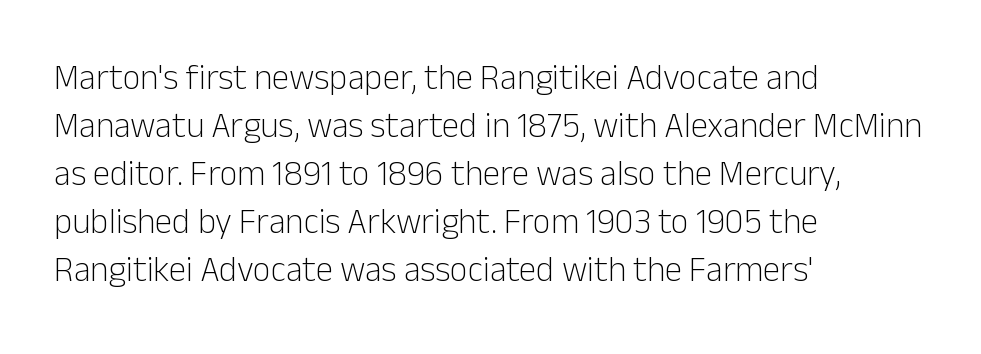
Q: Is the text bold? A: No.
Q: Is the text italic (slanted)? A: No, it is upright.
Q: Is the typeface a serif or a sans-serif typeface? A: Sans-serif.
Q: Is the text underlined? A: No.
Q: How is the paragraph aligned? A: Left-aligned.
Q: Is the spacing between letters normal or unusually wide? A: Normal.
Q: Is the spacing between lines tight, normal or loose? A: Normal.
Q: Width (condensed, normal, or wide)? A: Normal.
Q: Stroke contrast? A: Low.
Q: x-height? A: Medium.
Q: Monospaced? A: No.
